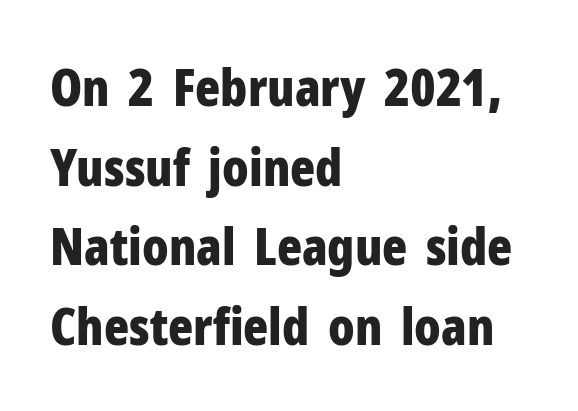
{"serif": "no", "italic": "no", "bold": "yes", "weight": "bold", "width": "condensed", "stroke_contrast": "low", "x_height": "medium", "monospaced": "no", "underline": "no", "align": "left", "line_spacing": "normal", "line_spacing_ratio": 1.53, "letter_spacing": "normal", "letter_spacing_em": 0.0, "glyph_px": 52}
